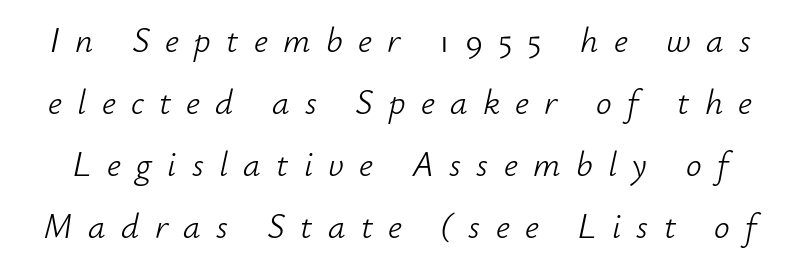
The image shows 35 px light type, italic (leaning right); set line spacing 1.77x, unusually wide letter spacing (+0.44 em), not underlined; low stroke contrast and a small x-height.
